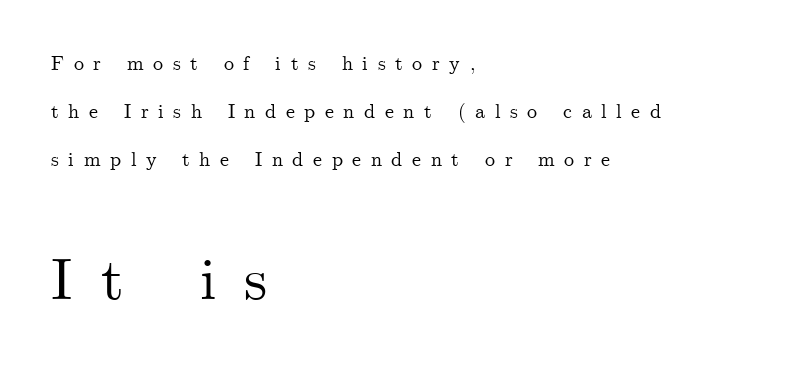
Line starts are locked; line ends wander. Vertical spacing — loose. The following chunk of copy outweighs the initial chunk in type size. The face used here is proportionally spaced, like ordinary book or web type. This is roman type, the default non-slanted kind.
